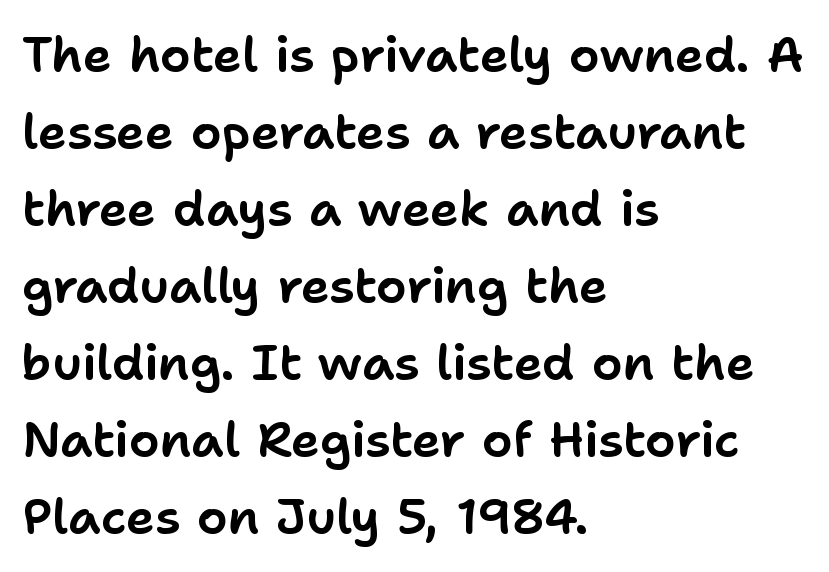
Q: Is the text italic (slanted)? A: No, it is upright.
Q: Is the typeface a serif or a sans-serif typeface? A: Sans-serif.
Q: Is the text underlined? A: No.
Q: How is the paragraph aligned? A: Left-aligned.
Q: Is the spacing between letters normal or unusually wide? A: Normal.
Q: Is the spacing between lines tight, normal or loose? A: Normal.
Q: Width (condensed, normal, or wide)? A: Normal.
Q: Stroke contrast? A: Low.
Q: x-height? A: Medium.
Q: Monospaced? A: No.
